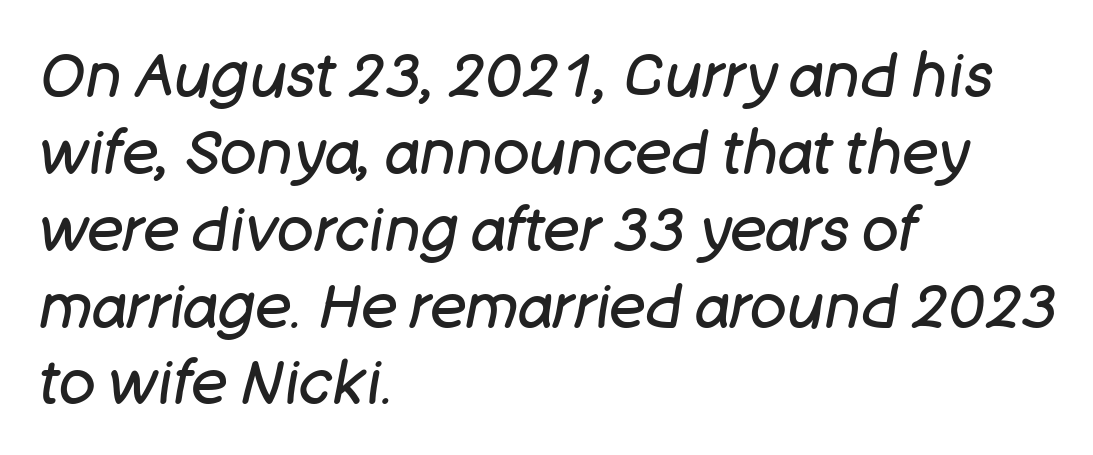
Q: Is the text bold? A: No.
Q: Is the text italic (slanted)? A: Yes, it leans right by about 11 degrees.
Q: Is the text underlined? A: No.
Q: How is the paragraph aligned? A: Left-aligned.
Q: Is the spacing between letters normal or unusually wide? A: Normal.
Q: Is the spacing between lines tight, normal or loose? A: Normal.
Q: Width (condensed, normal, or wide)? A: Normal.
Q: Stroke contrast? A: Low.
Q: x-height? A: Large.
Q: Monospaced? A: No.
